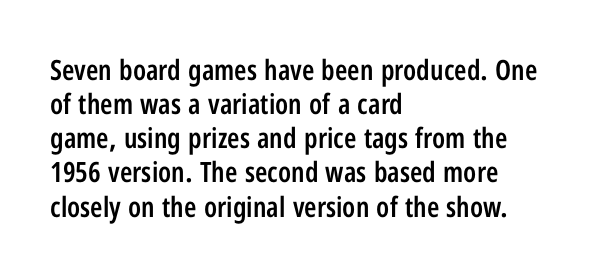
{"serif": "no", "italic": "no", "bold": "semi", "weight": "semibold", "width": "condensed", "stroke_contrast": "low", "x_height": "medium", "monospaced": "no", "underline": "no", "align": "left", "line_spacing_ratio": 1.22, "letter_spacing": "normal", "letter_spacing_em": 0.0, "glyph_px": 28}
